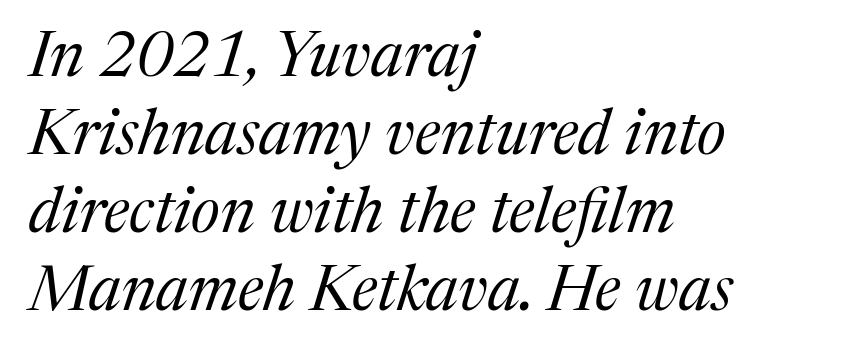
The space directly below the letters is spotless. The rendering anchors every line to the left-hand side. The passage shown is typeset with a serif family. The face used here is proportionally spaced, like ordinary book or web type. Letter spacing: default. The passage shown is not bold in any degree.
